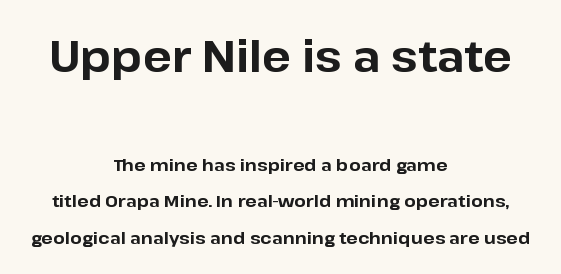
Q: Is the text bold? A: Yes.
Q: Is the text italic (slanted)? A: No, it is upright.
Q: Is the typeface a serif or a sans-serif typeface? A: Sans-serif.
Q: Is the text underlined? A: No.
Q: How is the paragraph aligned? A: Centered.
Q: Is the spacing between letters normal or unusually wide? A: Normal.
Q: Is the spacing between lines tight, normal or loose? A: Loose.
Q: Which block of text is set in a larger size, the first (top) or the second (bottom)? A: The first (top) one.
Q: Width (condensed, normal, or wide)? A: Normal.
Q: Stroke contrast? A: Low.
Q: x-height? A: Medium.
Q: Monospaced? A: No.
